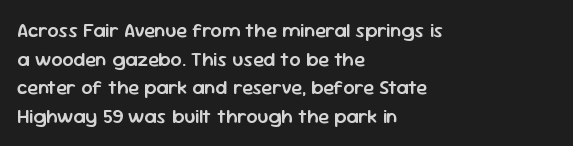
{"italic": "no", "bold": "semi", "underline": "no", "align": "left", "line_spacing": "normal", "line_spacing_ratio": 1.43, "letter_spacing": "normal", "letter_spacing_em": 0.0, "glyph_px": 20}
